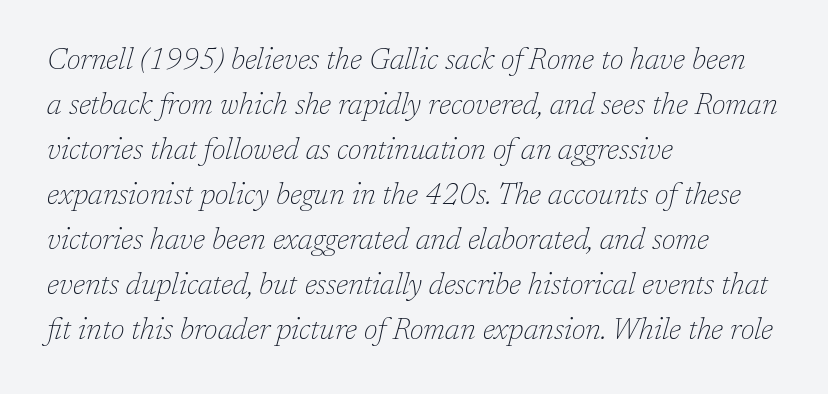
Each letter keeps its own natural width here, so spacing adapts to shape. Examine the stroke ends and you'll spot serifs. No word sits above an underline. The face used here is rendered with its standard letterfit. A typesetter would mark this as italic. This is not heavy type; no bold has been used.
